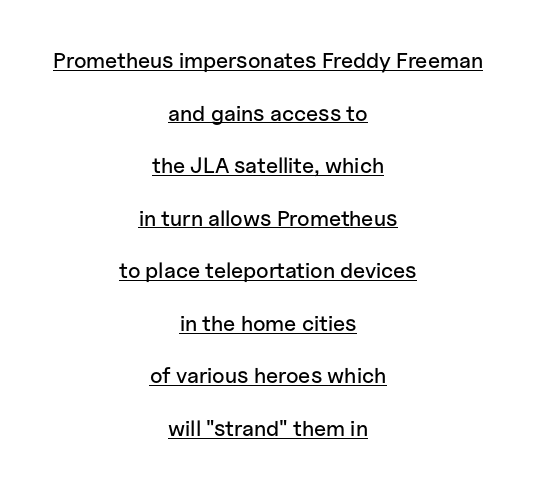
The image shows 22 px text type, upright; set centered, loose line spacing (2.39x), normal letter spacing, underlined.
